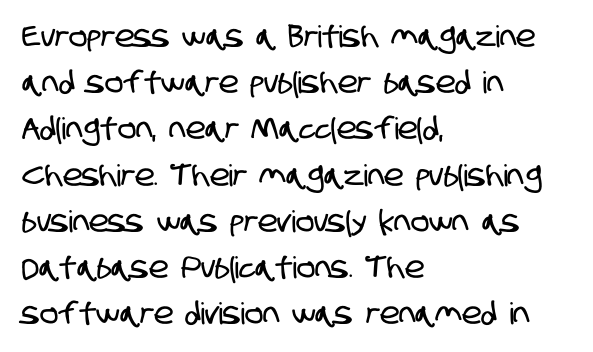
{"serif": "no", "width": "condensed", "stroke_contrast": "low", "x_height": "large", "monospaced": "no", "underline": "no", "align": "left", "line_spacing": "normal", "line_spacing_ratio": 1.54, "letter_spacing": "normal", "letter_spacing_em": 0.0, "glyph_px": 30}
